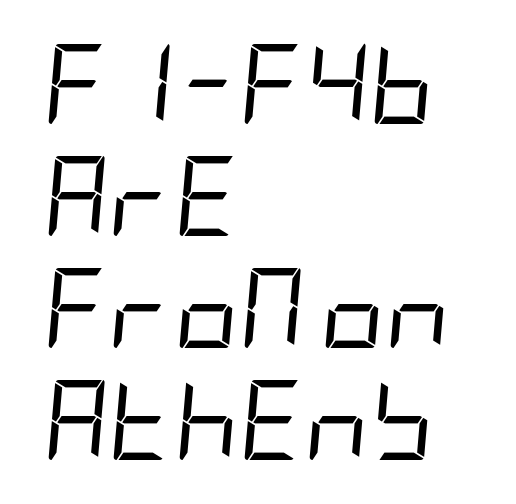
The image shows 80 px regular-weight, condensed type, italic (leaning right); set left-aligned, normal line spacing (1.4x), normal letter spacing, not underlined; low stroke contrast and a large x-height.
